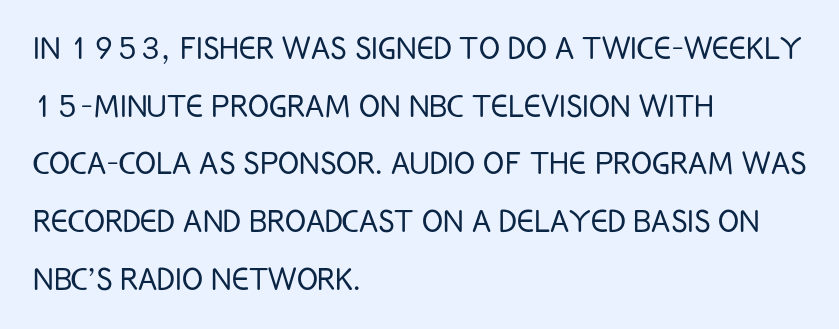
Q: Is the text bold? A: No.
Q: Is the text italic (slanted)? A: No, it is upright.
Q: Is the typeface a serif or a sans-serif typeface? A: Sans-serif.
Q: Is the text underlined? A: No.
Q: How is the paragraph aligned? A: Left-aligned.
Q: Is the spacing between letters normal or unusually wide? A: Normal.
Q: Is the spacing between lines tight, normal or loose? A: Normal.
Q: Width (condensed, normal, or wide)? A: Condensed.
Q: Stroke contrast? A: Low.
Q: x-height? A: Large.
Q: Monospaced? A: No.
